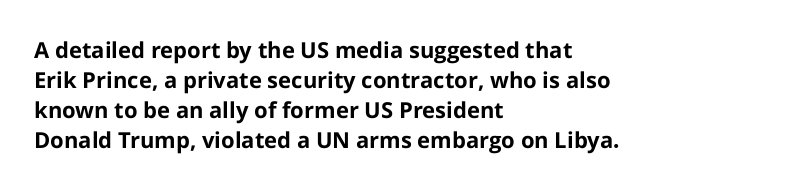
Q: Is the text bold? A: Yes.
Q: Is the text italic (slanted)? A: No, it is upright.
Q: Is the text underlined? A: No.
Q: How is the paragraph aligned? A: Left-aligned.
Q: Is the spacing between letters normal or unusually wide? A: Normal.
Q: Is the spacing between lines tight, normal or loose? A: Normal.
